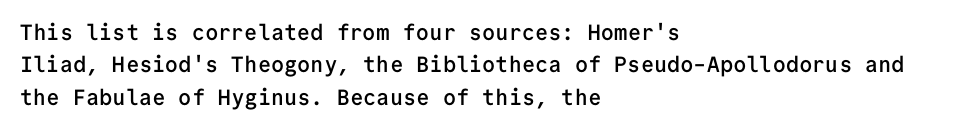
One glance says typical: line gaps are just what's usual. Type without underlining. The passage is arranged the way most books set body copy — flush left. The passage shown has conventional tracking throughout.
